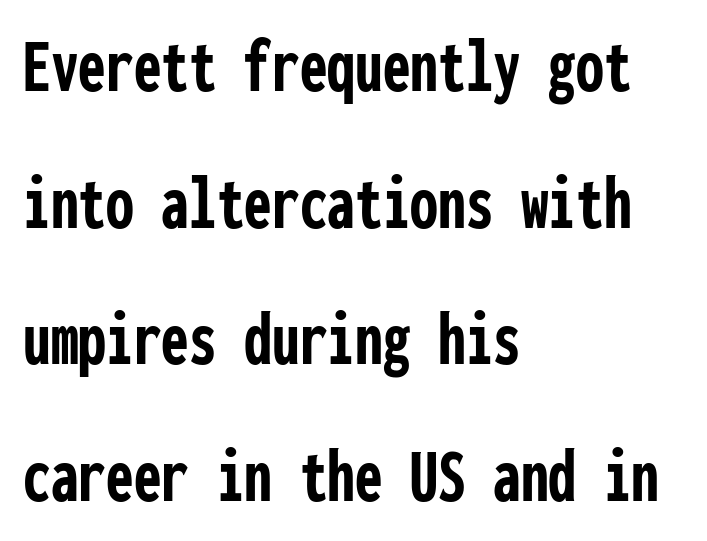
The image shows 79 px semibold, condensed sans-serif type, upright, monospaced; set left-aligned, line spacing 1.73x, normal letter spacing, not underlined; low stroke contrast and a medium x-height.
